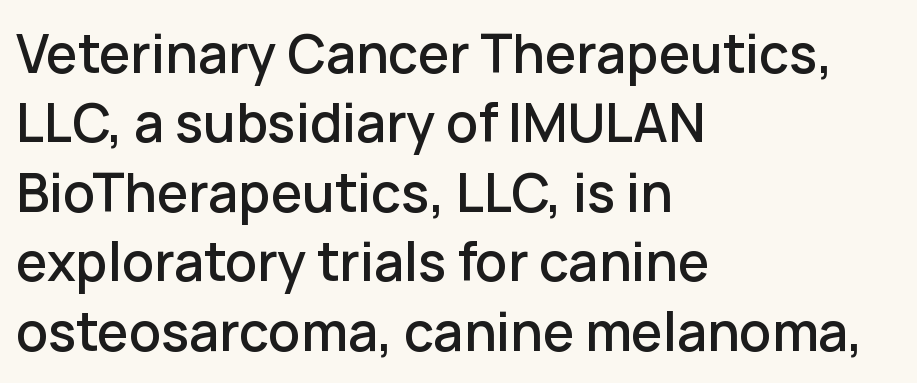
{"serif": "no", "italic": "no", "width": "normal", "stroke_contrast": "low", "x_height": "medium", "monospaced": "no", "underline": "no", "align": "left", "line_spacing": "normal", "line_spacing_ratio": 1.31, "letter_spacing": "normal", "letter_spacing_em": 0.0, "glyph_px": 53}
